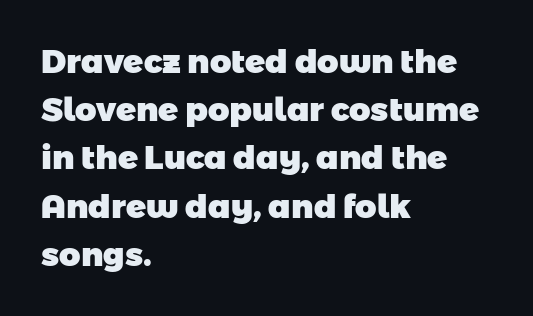
Q: Is the text bold? A: Yes.
Q: Is the typeface a serif or a sans-serif typeface? A: Sans-serif.
Q: Is the text underlined? A: No.
Q: How is the paragraph aligned? A: Left-aligned.
Q: Is the spacing between letters normal or unusually wide? A: Normal.
Q: Is the spacing between lines tight, normal or loose? A: Normal.
Q: Width (condensed, normal, or wide)? A: Normal.
Q: Stroke contrast? A: Low.
Q: x-height? A: Medium.
Q: Monospaced? A: No.
